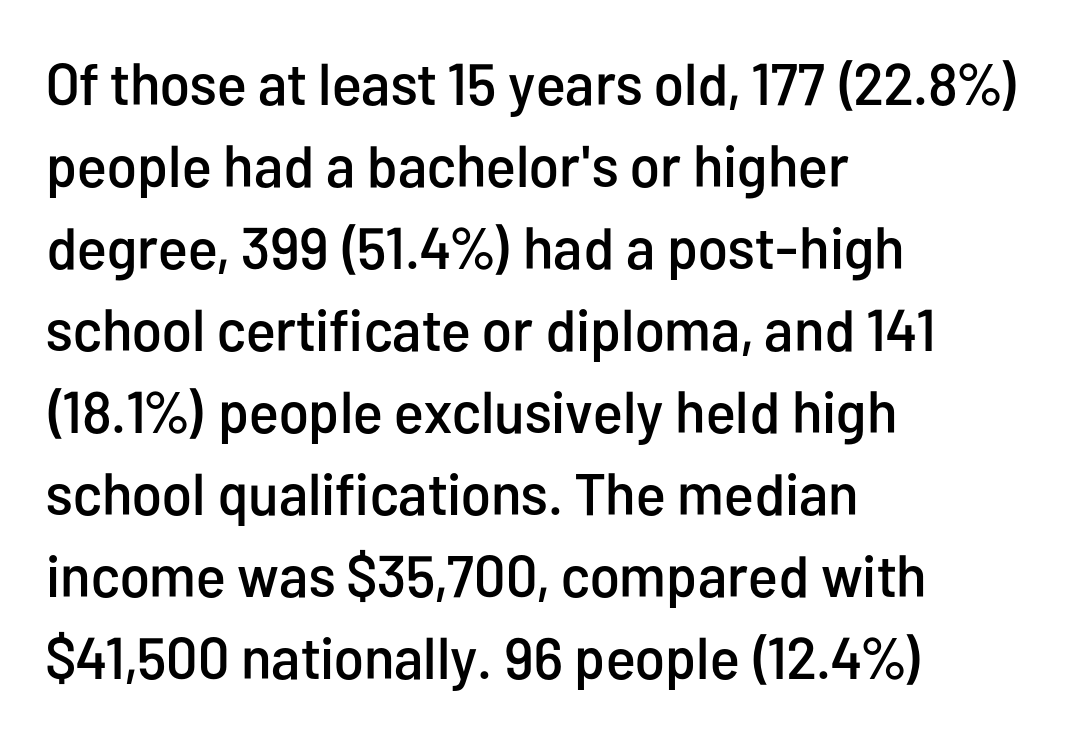
Q: Is the text italic (slanted)? A: No, it is upright.
Q: Is the typeface a serif or a sans-serif typeface? A: Sans-serif.
Q: Is the text underlined? A: No.
Q: How is the paragraph aligned? A: Left-aligned.
Q: Is the spacing between letters normal or unusually wide? A: Normal.
Q: Is the spacing between lines tight, normal or loose? A: Normal.
Q: Width (condensed, normal, or wide)? A: Condensed.
Q: Stroke contrast? A: Low.
Q: x-height? A: Medium.
Q: Monospaced? A: No.
